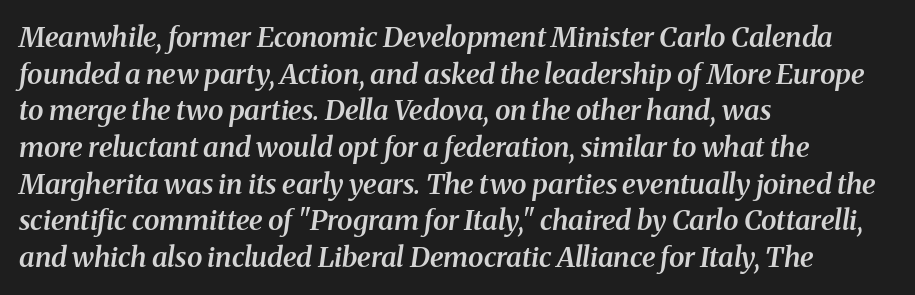
Notice how descenders clear the ascenders below comfortably — that's standard leading. Every row of glyphs begins at an identical x-position on the left. Letter spacing: default. You can tell from the footed stems that serif type was used. The font's italic variant was chosen for this text. Looks like regular typesetting: each glyph gets only the width it needs.
